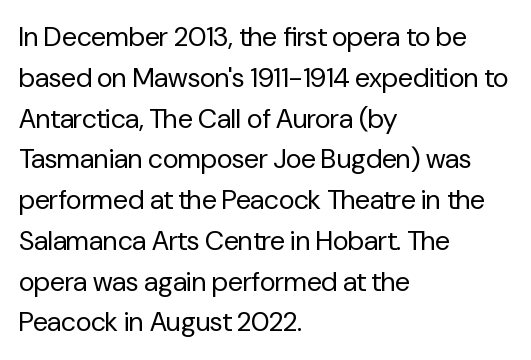
{"italic": "no", "bold": "no", "underline": "no", "align": "left", "line_spacing": "normal", "line_spacing_ratio": 1.51, "letter_spacing": "normal", "letter_spacing_em": 0.0, "glyph_px": 27}
